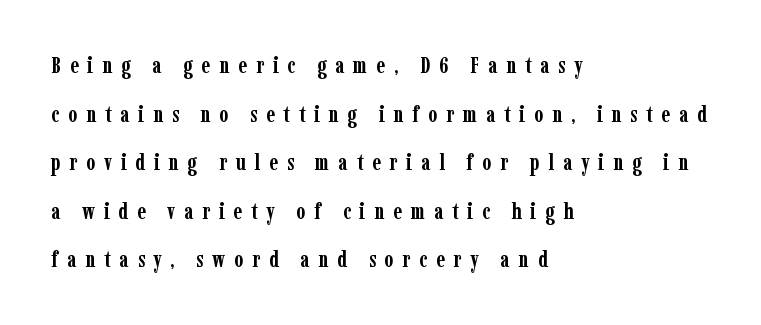
The axis of the letterforms is exactly vertical. Each row of text sits above clean, open space. Chunky letters — that's bold for sure. The vertical gap from one line to the next is large. Substantial extra tracking has been applied to these lines. Notice how the passage keeps a crisp vertical edge on the left only.
